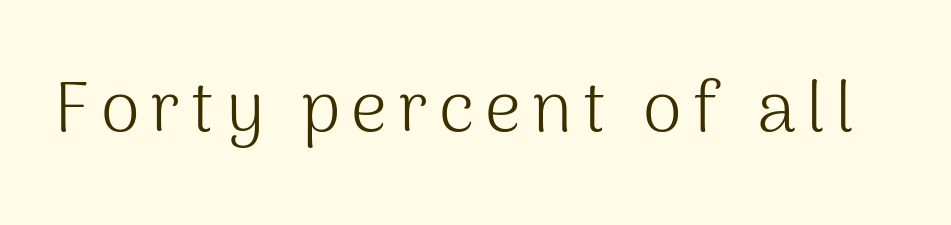
You could not count columns in this text — the font is proportionally spaced. The weight tops out at a normal text grade. Designer's note — italics off, roman on. The designer went with a sans here, leaving each stem footless. Only glyphs here, with clear space below each row.
